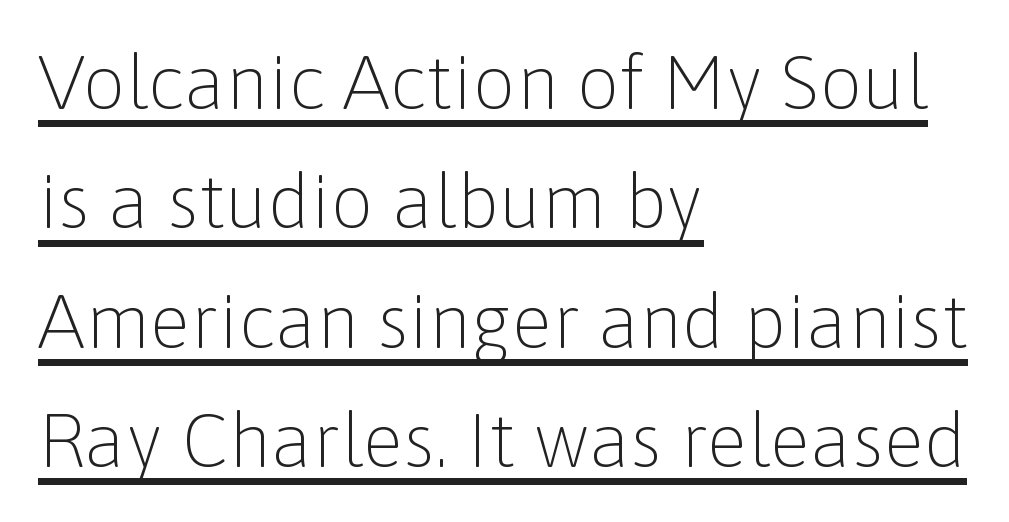
{"serif": "no", "italic": "no", "bold": "no", "weight": "light", "width": "normal", "stroke_contrast": "low", "x_height": "medium", "monospaced": "no", "underline": "yes", "align": "left", "line_spacing": "normal", "line_spacing_ratio": 1.57, "letter_spacing": "normal", "letter_spacing_em": 0.0, "glyph_px": 76}
